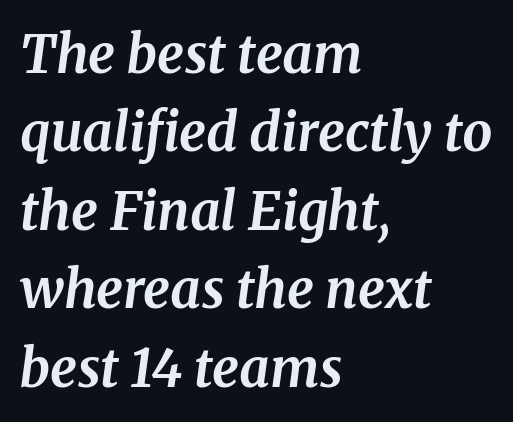
The image shows 53 px bold serif type, italic (leaning right); set left-aligned, normal line spacing (1.48x), normal letter spacing, not underlined; medium stroke contrast and a medium x-height.
